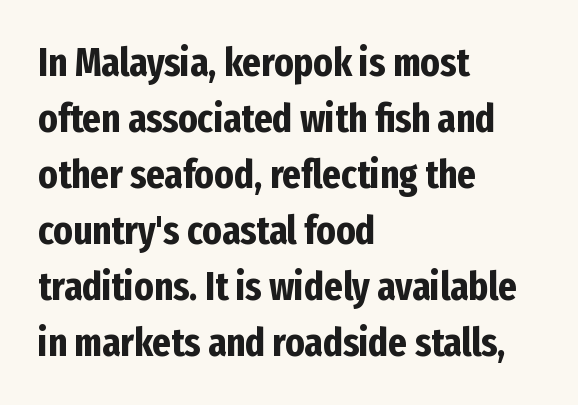
Q: Is the text bold? A: Yes.
Q: Is the text italic (slanted)? A: No, it is upright.
Q: Is the typeface a serif or a sans-serif typeface? A: Sans-serif.
Q: Is the text underlined? A: No.
Q: How is the paragraph aligned? A: Left-aligned.
Q: Is the spacing between letters normal or unusually wide? A: Normal.
Q: Is the spacing between lines tight, normal or loose? A: Normal.
Q: Width (condensed, normal, or wide)? A: Condensed.
Q: Stroke contrast? A: Low.
Q: x-height? A: Medium.
Q: Monospaced? A: No.
